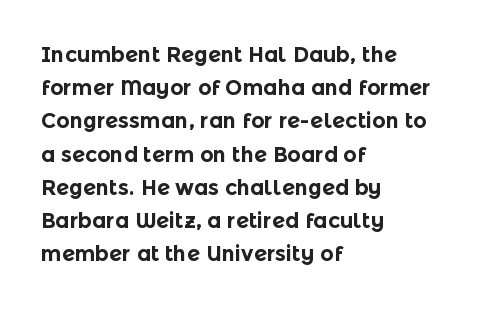
{"italic": "no", "bold": "yes", "underline": "no", "align": "left", "line_spacing": "normal", "line_spacing_ratio": 1.58, "letter_spacing": "normal", "letter_spacing_em": 0.0, "glyph_px": 21}
